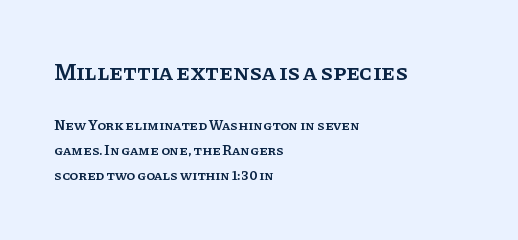
The image shows 23 px text type, upright; set left-aligned, line spacing 1.8x, normal letter spacing, not underlined; the first (top) block is 1.64x larger.
